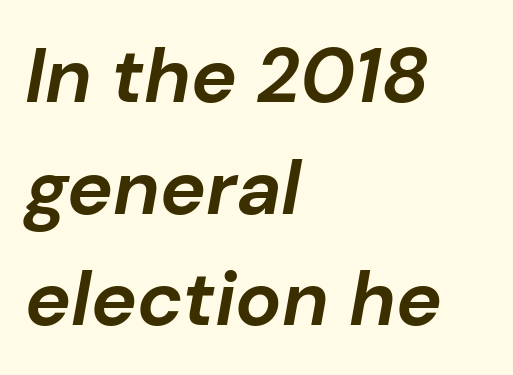
A typesetter would call this zero additional tracking. Leading: standard. Do the characters align in a grid? No, the font is proportional. The letters are bold, with thick, heavy strokes. Every character sits at an angle, as italics do.
